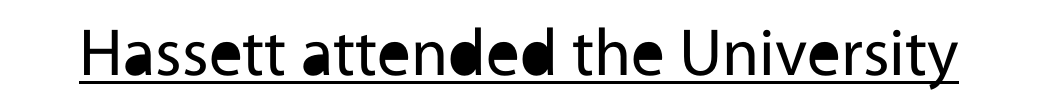
Q: Is the text bold? A: No.
Q: Is the text italic (slanted)? A: No, it is upright.
Q: Is the typeface a serif or a sans-serif typeface? A: Sans-serif.
Q: Is the text underlined? A: Yes.
Q: Is the spacing between letters normal or unusually wide? A: Normal.
Q: Width (condensed, normal, or wide)? A: Normal.
Q: x-height? A: Medium.
Q: Monospaced? A: No.
